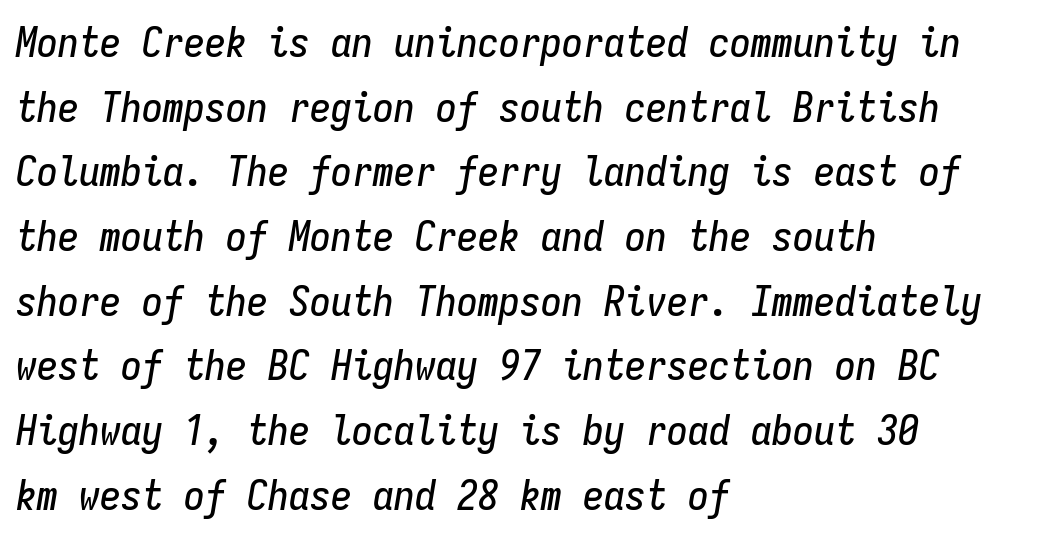
{"italic": "yes", "lean": "right", "slant_degrees": 9, "width": "condensed", "stroke_contrast": "low", "x_height": "medium", "monospaced": "yes", "underline": "no", "align": "left", "line_spacing": "normal", "line_spacing_ratio": 1.54, "letter_spacing": "normal", "letter_spacing_em": 0.0, "glyph_px": 42}
